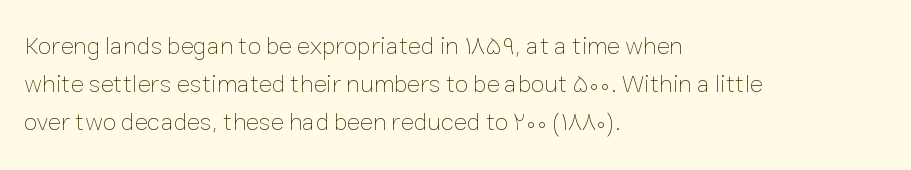
The glyphs are unaccompanied by any horizontal stroke below them. Posture: vertical. These lines keep a tight, regular rhythm from letter to letter. Interline gaps are of average width in this sample. The paragraph shown leans on its left margin.
